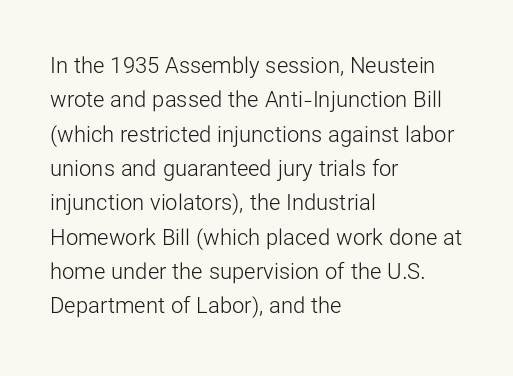
The specimen reads as upright at a glance. Is the stroke heavy? The answer is a plain regular-or-lighter. Clear beneath every line of the passage. Notice how descenders clear the ascenders below comfortably — that's standard leading.
